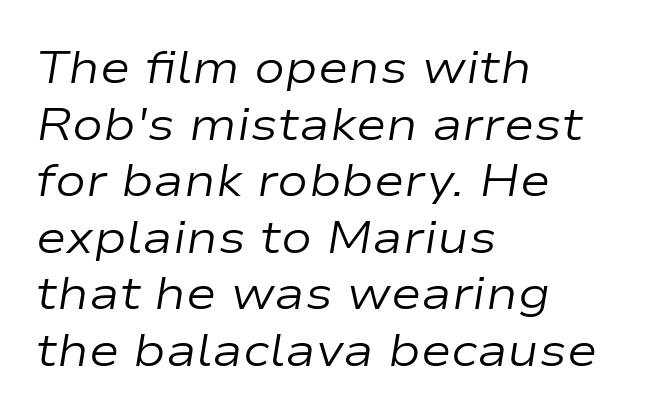
{"italic": "yes", "lean": "right", "slant_degrees": 9, "bold": "no", "weight": "regular", "width": "wide", "stroke_contrast": "low", "x_height": "medium", "monospaced": "no", "underline": "no", "align": "left", "line_spacing_ratio": 1.23, "letter_spacing": "normal", "letter_spacing_em": 0.0, "glyph_px": 46}
